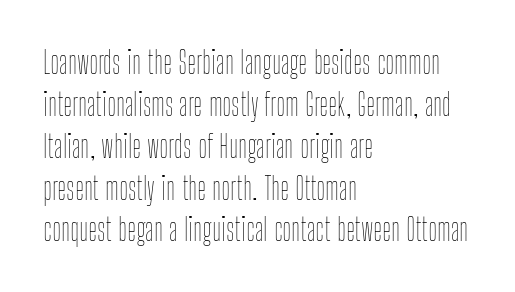
Line beginnings align vertically; line endings do not. Unlike italic type, these characters show no tilt at all. A clean baseline with only descenders dipping below it. The gaps between neighbouring characters are ordinary and unremarkable.
